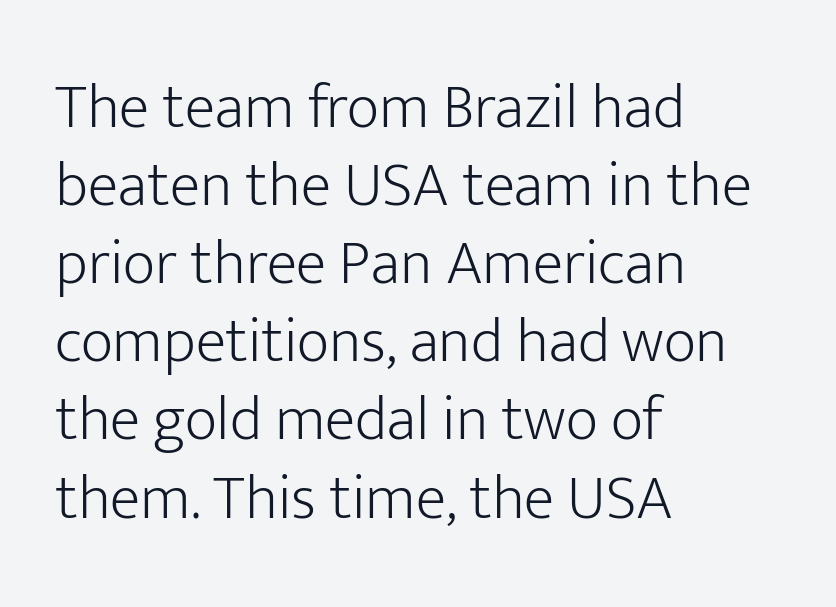
Check the space under the baseline: it is left empty. A typesetter would call this proportional, since set widths differ per character. The compositor pushed each line to the left boundary. The specimen reads as upright at a glance.
